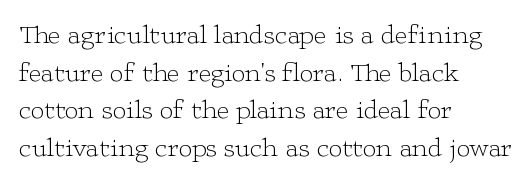
Notice how the stems are strictly vertical — no italics here. A bare baseline throughout the passage. Inter-character spacing is left at the font's built-in metrics. Vertical spacing — default. The ragged edge is on the right, which tells us the setting is flush left. The font sits on the lighter half of the weight spectrum, regular included.
